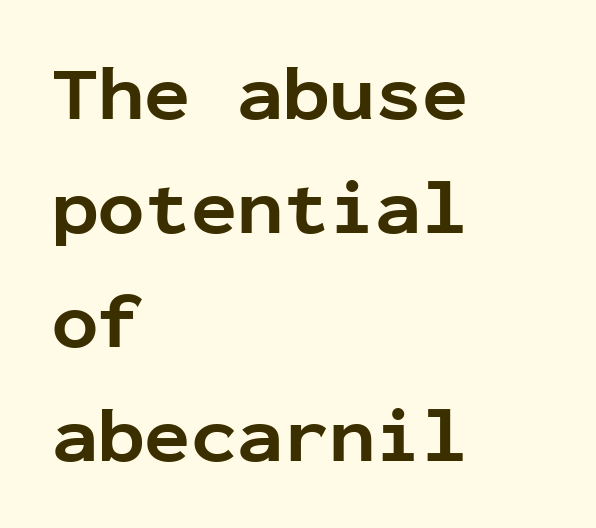
The image shows 77 px bold sans-serif type, upright, monospaced; set left-aligned, normal line spacing (1.48x), normal letter spacing, not underlined; low stroke contrast and a medium x-height.
